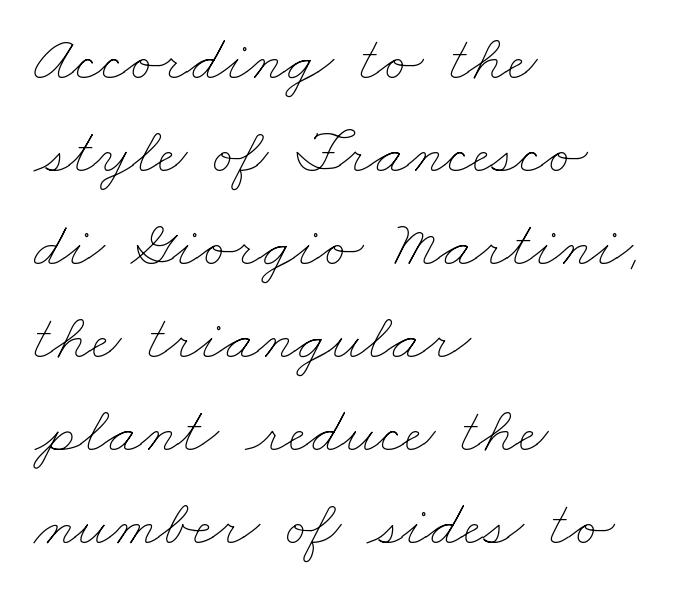
{"bold": "no", "weight": "thin", "width": "wide", "stroke_contrast": "low", "x_height": "small", "monospaced": "no", "underline": "no", "align": "left", "line_spacing": "normal", "line_spacing_ratio": 1.41, "letter_spacing": "normal", "letter_spacing_em": 0.0, "glyph_px": 66}
